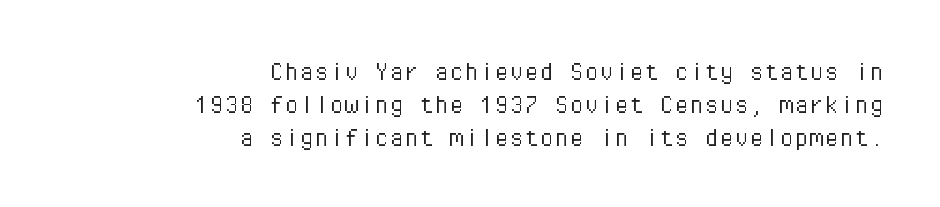
This reads as an unemphasized weight, regular at the heaviest. Standard letterfit; no display-style spreading of the glyphs. The lettering stays uniformly vertical, giving the passage a roman look. Anything drawn beneath the words? Only blank space.
